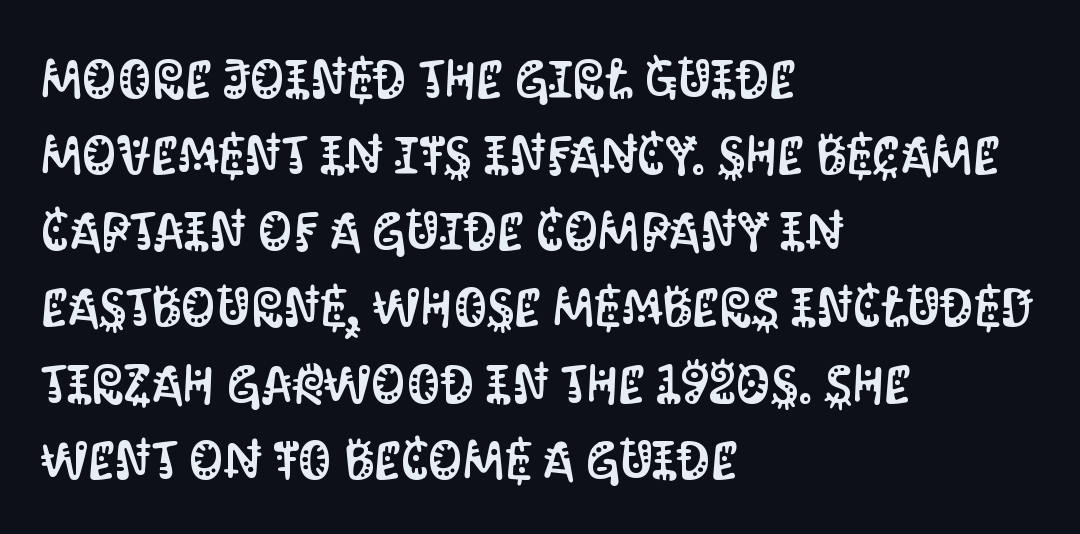
{"serif": "no", "italic": "no", "width": "condensed", "stroke_contrast": "medium", "x_height": "large", "monospaced": "no", "underline": "no", "align": "left", "line_spacing": "normal", "line_spacing_ratio": 1.41, "letter_spacing": "normal", "letter_spacing_em": 0.0, "glyph_px": 54}
